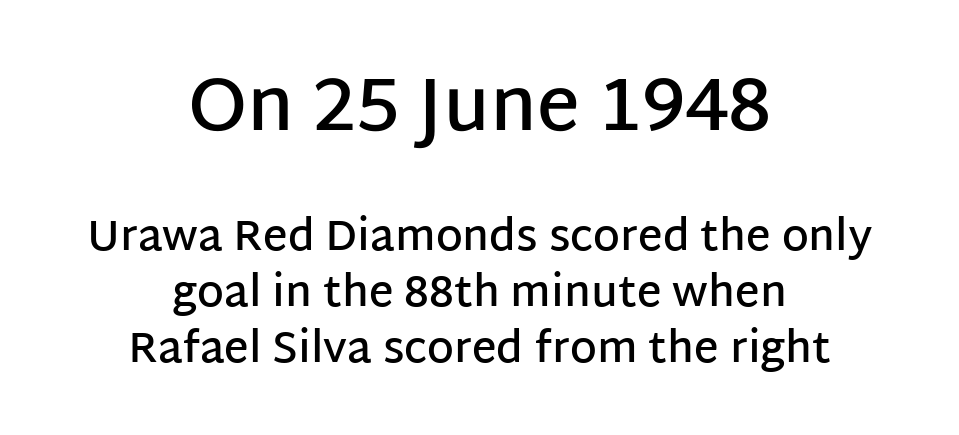
Rendered with straight, roman letterforms. Nobody touched the tracking dial on this one. If you squint, the top block still reads clearly — it's the larger of the two. The foot of each line stays bare and open.
